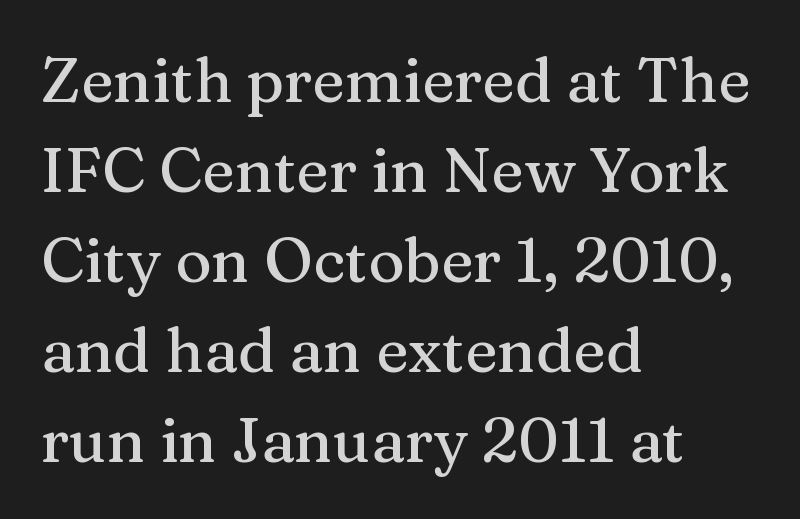
Q: Is the text italic (slanted)? A: No, it is upright.
Q: Is the typeface a serif or a sans-serif typeface? A: Serif.
Q: Is the text underlined? A: No.
Q: How is the paragraph aligned? A: Left-aligned.
Q: Is the spacing between letters normal or unusually wide? A: Normal.
Q: Is the spacing between lines tight, normal or loose? A: Normal.
Q: Width (condensed, normal, or wide)? A: Normal.
Q: Stroke contrast? A: Medium.
Q: x-height? A: Medium.
Q: Monospaced? A: No.
